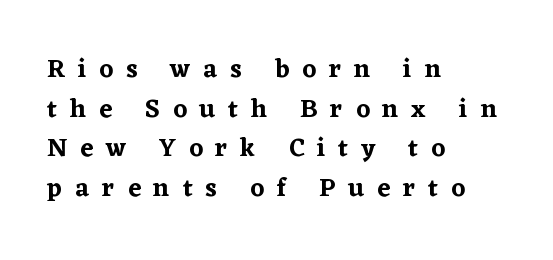
Between one letter and the next there's a generous, obvious gap. The rag falls on the right side of this text block. Nobody drew a line under any word here. This sample keeps an unexceptional amount of space between lines. Style check: upright.
